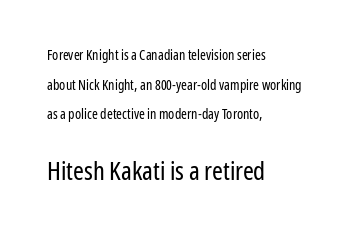
Typesetter's note — lower block bumped up in size, upper block left smaller. Type without underlining. Typeset ragged right — the left edge is the straight one. Ink coverage per letter is moderate at most.
